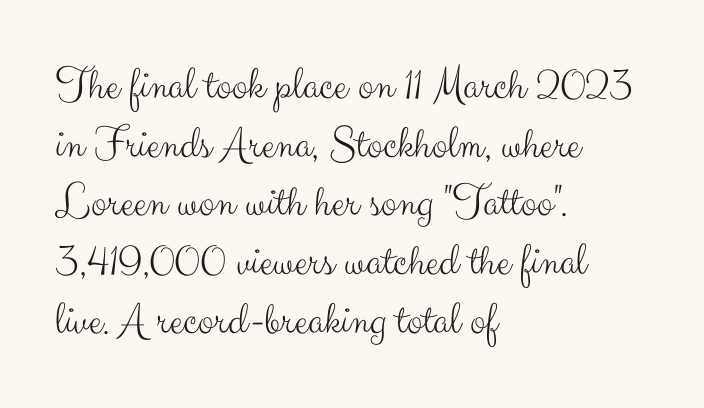
{"serif": "no", "bold": "no", "weight": "light", "width": "normal", "stroke_contrast": "medium", "x_height": "small", "monospaced": "no", "underline": "no", "align": "left", "line_spacing": "normal", "line_spacing_ratio": 1.25, "letter_spacing": "normal", "letter_spacing_em": 0.0, "glyph_px": 47}
